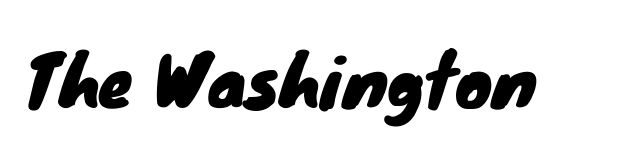
Classification — sans serif. The strip under each line holds only bare page. You could not count columns in this text — the font is proportionally spaced. The passage shown has conventional tracking throughout.
